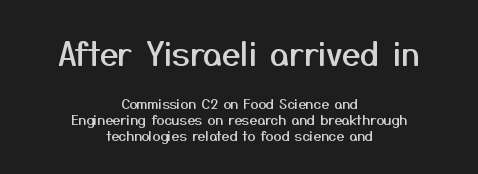
{"serif": "no", "italic": "no", "width": "normal", "stroke_contrast": "medium", "x_height": "medium", "monospaced": "no", "underline": "no", "align": "center", "line_spacing_ratio": 1.16, "letter_spacing": "normal", "letter_spacing_em": 0.0, "larger_block": "first", "size_ratio": 2.36, "glyph_px": 33}
